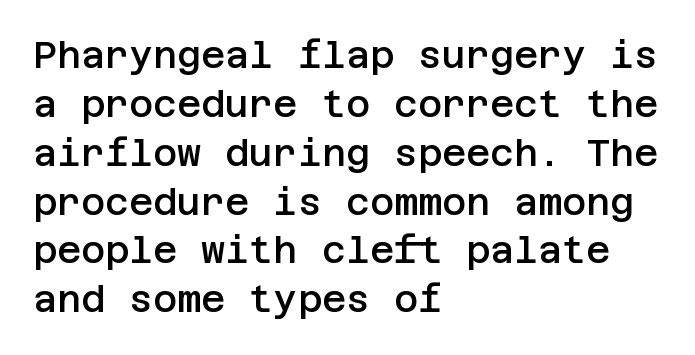
Q: Is the text bold? A: Semi-bold.
Q: Is the text italic (slanted)? A: No, it is upright.
Q: Is the typeface a serif or a sans-serif typeface? A: Sans-serif.
Q: Is the text underlined? A: No.
Q: How is the paragraph aligned? A: Left-aligned.
Q: Is the spacing between letters normal or unusually wide? A: Normal.
Q: Is the spacing between lines tight, normal or loose? A: Normal.
Q: Width (condensed, normal, or wide)? A: Normal.
Q: Stroke contrast? A: Low.
Q: x-height? A: Large.
